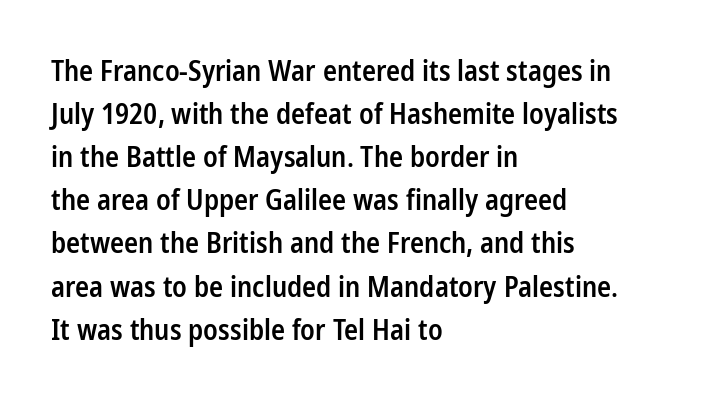
{"serif": "no", "italic": "no", "bold": "semi", "weight": "semibold", "width": "condensed", "stroke_contrast": "low", "x_height": "medium", "monospaced": "no", "underline": "no", "align": "left", "line_spacing": "normal", "line_spacing_ratio": 1.54, "letter_spacing": "normal", "letter_spacing_em": 0.0, "glyph_px": 28}
